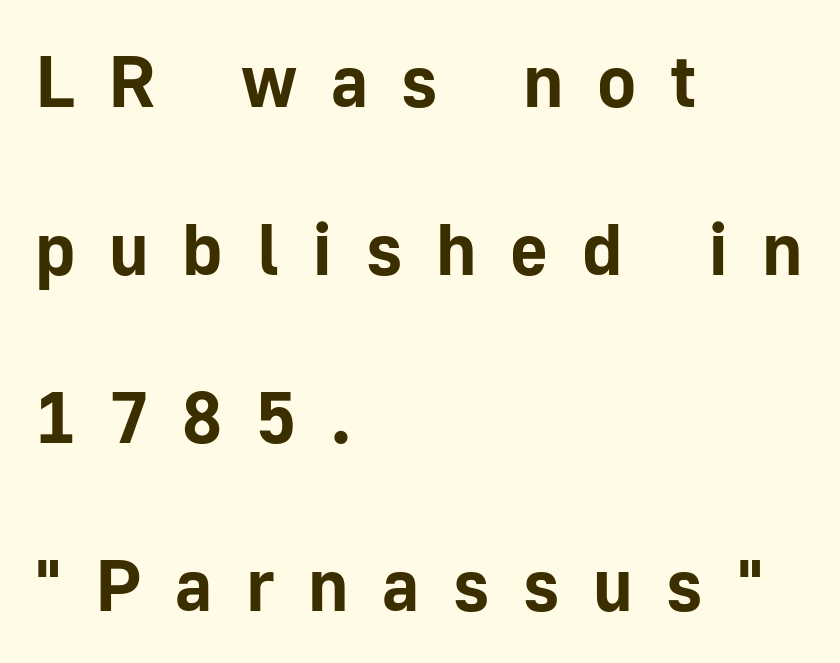
{"serif": "no", "italic": "no", "bold": "yes", "weight": "bold", "width": "normal", "stroke_contrast": "low", "x_height": "medium", "monospaced": "no", "underline": "no", "align": "left", "line_spacing": "loose", "line_spacing_ratio": 2.3, "letter_spacing": "wide", "letter_spacing_em": 0.46, "glyph_px": 73}
